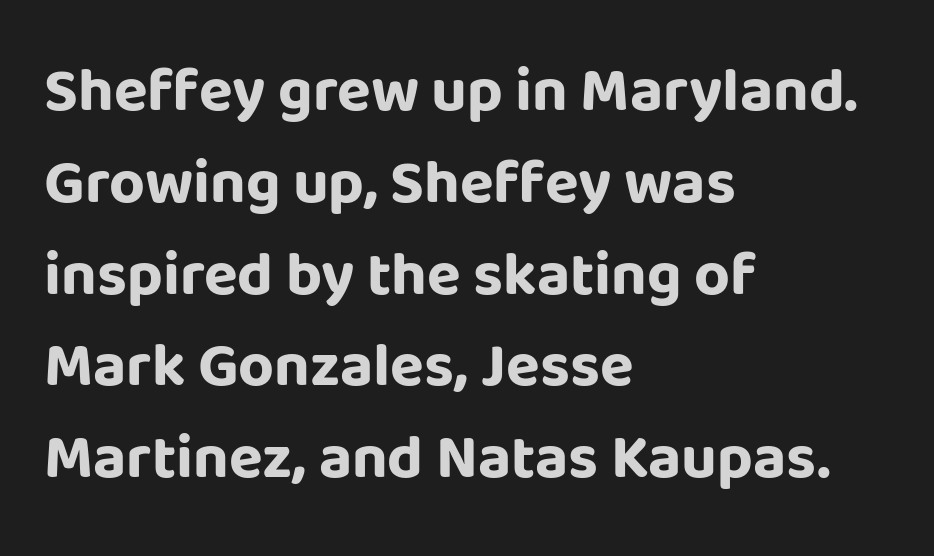
Q: Is the text bold? A: Yes.
Q: Is the text italic (slanted)? A: No, it is upright.
Q: Is the typeface a serif or a sans-serif typeface? A: Sans-serif.
Q: Is the text underlined? A: No.
Q: How is the paragraph aligned? A: Left-aligned.
Q: Is the spacing between letters normal or unusually wide? A: Normal.
Q: Is the spacing between lines tight, normal or loose? A: Normal.
Q: Width (condensed, normal, or wide)? A: Normal.
Q: Stroke contrast? A: Low.
Q: x-height? A: Large.
Q: Monospaced? A: No.
